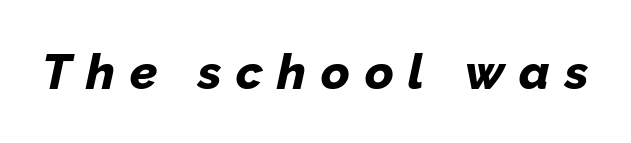
{"italic": "yes", "lean": "right", "slant_degrees": 12, "bold": "yes", "weight": "bold", "width": "normal", "stroke_contrast": "low", "x_height": "medium", "monospaced": "no", "underline": "no", "letter_spacing": "wide", "letter_spacing_em": 0.3, "glyph_px": 49}
